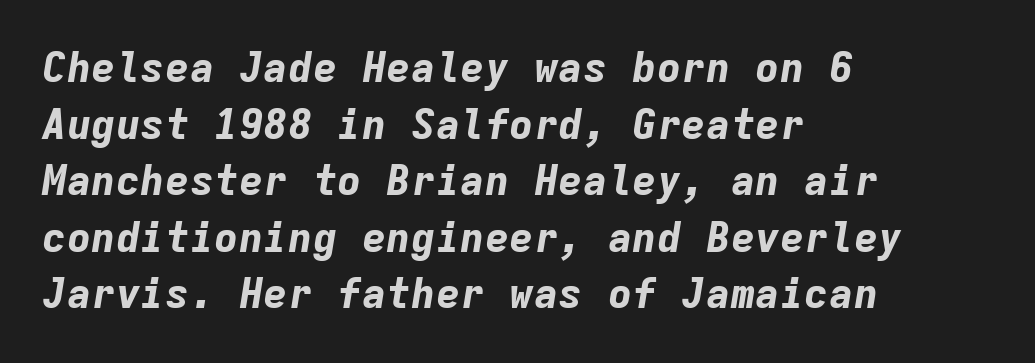
{"italic": "yes", "lean": "right", "slant_degrees": 9, "bold": "yes", "weight": "bold", "width": "normal", "stroke_contrast": "low", "x_height": "medium", "monospaced": "yes", "underline": "no", "align": "left", "line_spacing": "normal", "line_spacing_ratio": 1.38, "letter_spacing": "normal", "letter_spacing_em": 0.0, "glyph_px": 41}
